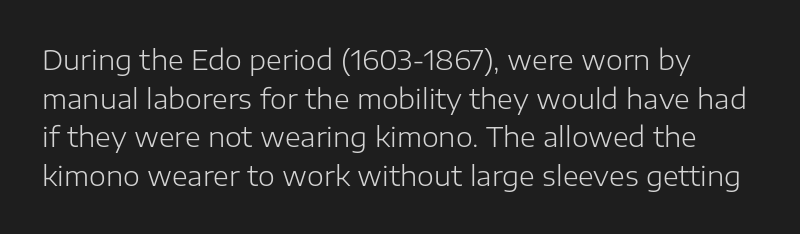
Q: Is the text bold? A: No.
Q: Is the text italic (slanted)? A: No, it is upright.
Q: Is the text underlined? A: No.
Q: Is the spacing between letters normal or unusually wide? A: Normal.
Q: Is the spacing between lines tight, normal or loose? A: Normal.
